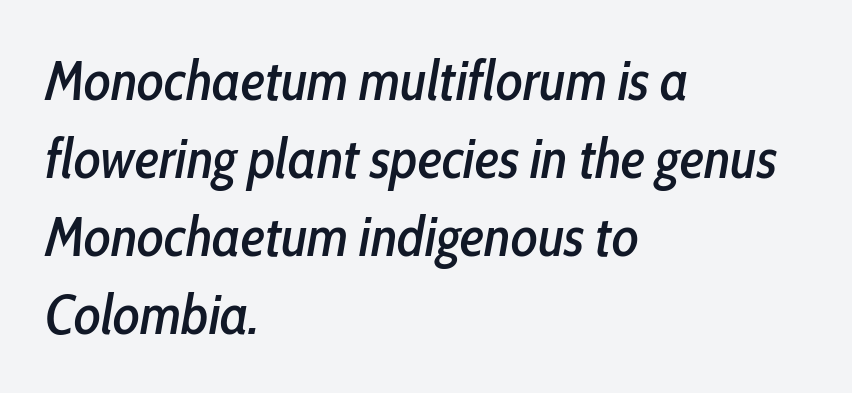
The image shows 56 px condensed type, italic (leaning right); set left-aligned, normal line spacing (1.39x), normal letter spacing, not underlined; low stroke contrast and a medium x-height.
